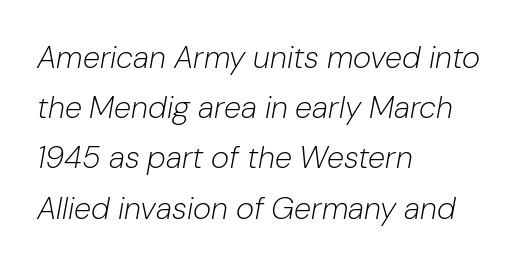
Q: Is the text bold? A: No.
Q: Is the text italic (slanted)? A: Yes, it leans right by about 10 degrees.
Q: Is the text underlined? A: No.
Q: How is the paragraph aligned? A: Left-aligned.
Q: Is the spacing between letters normal or unusually wide? A: Normal.
Q: Is the spacing between lines tight, normal or loose? A: Normal.
Q: Width (condensed, normal, or wide)? A: Normal.
Q: Stroke contrast? A: Low.
Q: x-height? A: Medium.
Q: Monospaced? A: No.
